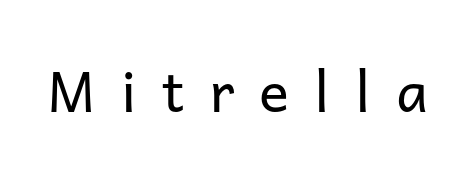
A clean baseline with only descenders dipping below it. Each letter's strokes conclude bluntly, with no projecting serifs. The face used here is proportionally spaced, like ordinary book or web type. Honestly, the letter spacing is so wide it's the main thing you notice.
